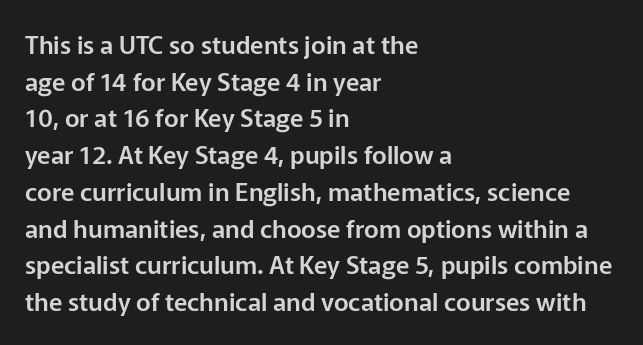
{"italic": "no", "underline": "no", "align": "left", "line_spacing": "normal", "line_spacing_ratio": 1.47, "letter_spacing": "normal", "letter_spacing_em": 0.0, "glyph_px": 25}
